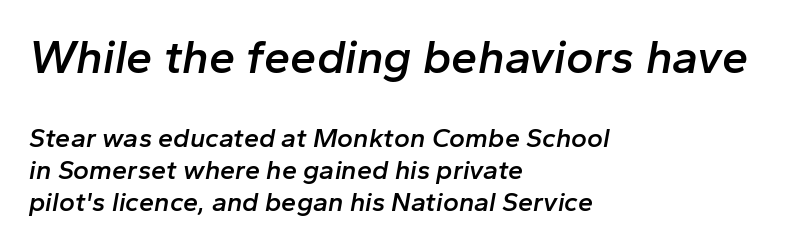
The letters sit at their default tracking, neither squeezed nor spread. Notice how the stems are inclined rather than vertical — that's the hallmark of italics. The rendering uses natural spacing where letterforms have individual widths. Here the first block reads like a headline and the second like body copy. What weight is shown? A semibold, between regular and bold. Descenders are the only things crossing below the line.
